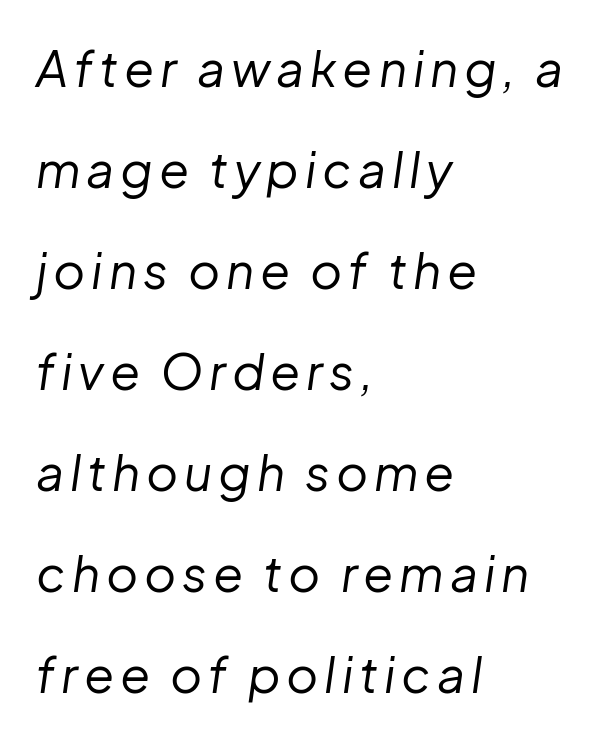
Q: Is the text bold? A: No.
Q: Is the text italic (slanted)? A: Yes, it leans right by about 8 degrees.
Q: Is the text underlined? A: No.
Q: How is the paragraph aligned? A: Left-aligned.
Q: Is the spacing between lines tight, normal or loose? A: Loose.
Q: Width (condensed, normal, or wide)? A: Normal.
Q: Stroke contrast? A: Low.
Q: x-height? A: Medium.
Q: Monospaced? A: No.
